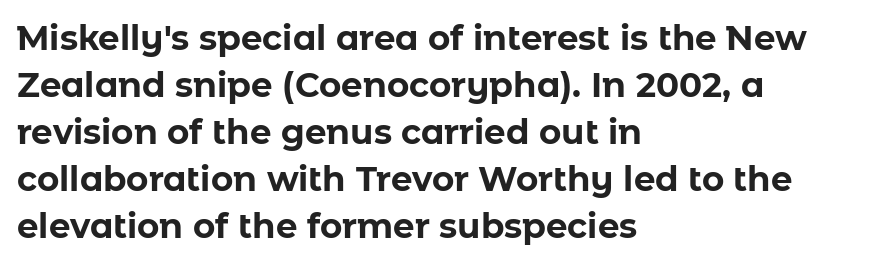
Does the weight exceed regular? Yes, all the way to bold. This sample uses plain, unmodified letter spacing. The letters carry no serifs — their stems end cleanly without finishing strokes. Here the designer chose a conventional face with non-uniform glyph widths. The type sits square on the baseline with zero lean. Teacher's note: observe the even left margin — that is flush-left alignment.
